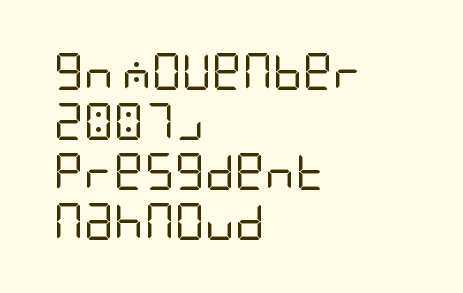
Stroke terminals: plain, sans-serif. Compared with typical paragraphs, the rows here are spaced about the same. Glyph-to-glyph distance matches everyday printed text. Check under the words: just untouched page.
